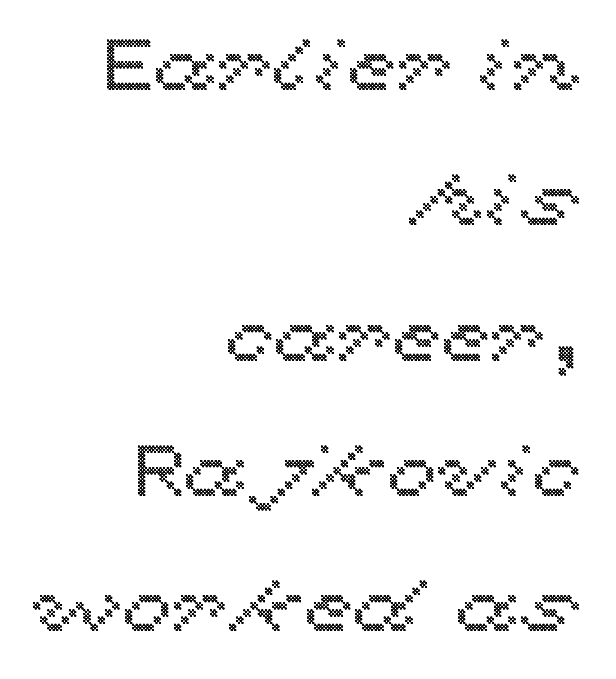
The image shows 72 px wide type; set right-aligned, line spacing 1.88x, normal letter spacing, not underlined; a medium x-height.
